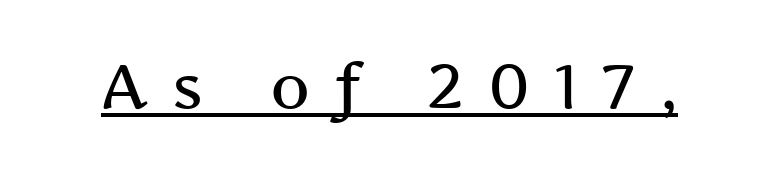
Q: Is the text bold? A: Semi-bold.
Q: Is the text italic (slanted)? A: No, it is upright.
Q: Is the typeface a serif or a sans-serif typeface? A: Serif.
Q: Is the text underlined? A: Yes.
Q: Is the spacing between letters normal or unusually wide? A: Unusually wide.
Q: Width (condensed, normal, or wide)? A: Wide.
Q: Stroke contrast? A: Medium.
Q: x-height? A: Medium.
Q: Monospaced? A: No.
